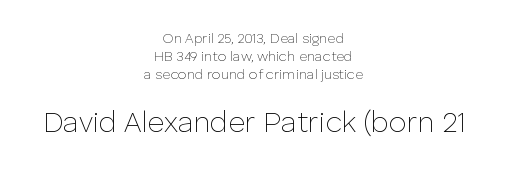
The image shows 29 px thin sans-serif type, upright; set centered, normal line spacing (1.28x), normal letter spacing, not underlined; the second (bottom) block is 2.07x larger; low stroke contrast and a medium x-height.
